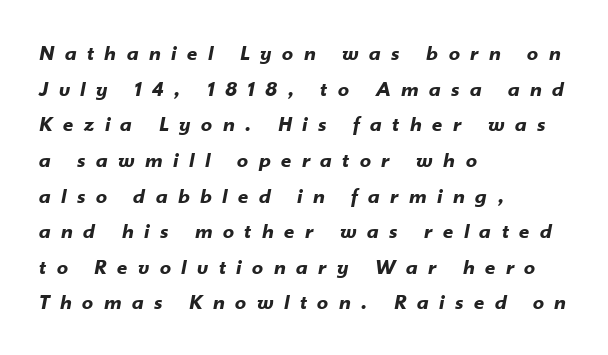
Q: Is the text bold? A: Yes.
Q: Is the text italic (slanted)? A: Yes, it leans right by about 10 degrees.
Q: Is the text underlined? A: No.
Q: How is the paragraph aligned? A: Left-aligned.
Q: Is the spacing between letters normal or unusually wide? A: Unusually wide.
Q: Is the spacing between lines tight, normal or loose? A: Normal.
